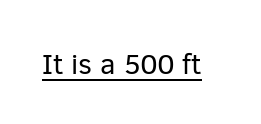
These characters rest on top of a visible drawn line. Ordinary non-slanted type is in use. Is this a heavy cut? Hardly; it is regular or lighter. Here the glyphs are tracked normally, forming tight word shapes.
